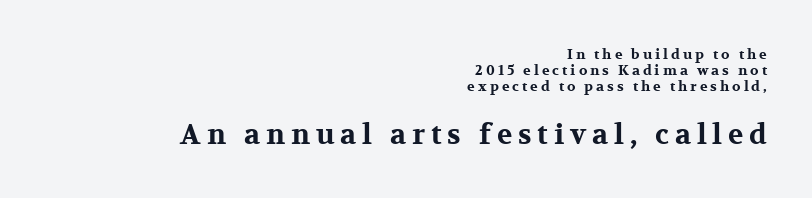
The rendering inserts visible extra space after every character. This sample has the flowing, uneven cadence of proportional lettering. The passage is arranged like a letterhead date or caption credit — flush right. Designer's note — italics off, roman on. The designer gave the closing block more size than the opening block. Yep, those are serifs on the letters.
